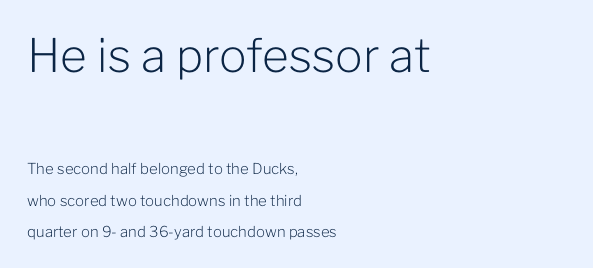
Q: Is the text bold? A: No.
Q: Is the text italic (slanted)? A: No, it is upright.
Q: Is the typeface a serif or a sans-serif typeface? A: Sans-serif.
Q: Is the text underlined? A: No.
Q: How is the paragraph aligned? A: Left-aligned.
Q: Is the spacing between letters normal or unusually wide? A: Normal.
Q: Is the spacing between lines tight, normal or loose? A: Loose.
Q: Which block of text is set in a larger size, the first (top) or the second (bottom)? A: The first (top) one.
Q: Width (condensed, normal, or wide)? A: Normal.
Q: Stroke contrast? A: Low.
Q: x-height? A: Medium.
Q: Monospaced? A: No.
